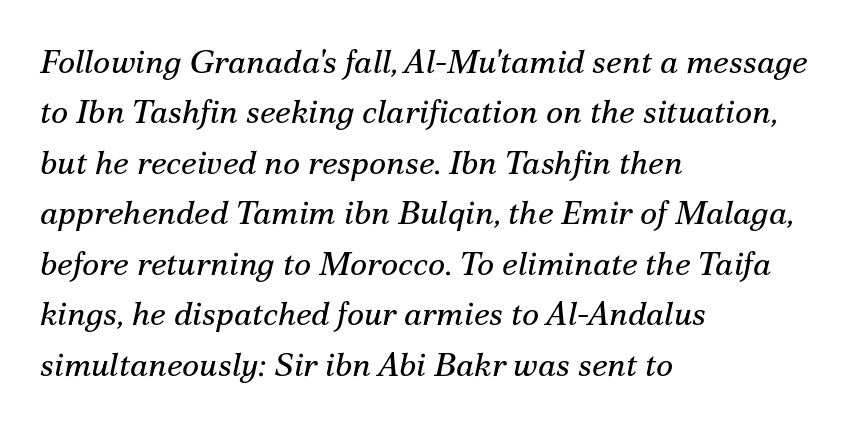
Q: Is the text bold? A: No.
Q: Is the text italic (slanted)? A: Yes, it leans right by about 12 degrees.
Q: Is the typeface a serif or a sans-serif typeface? A: Serif.
Q: Is the text underlined? A: No.
Q: How is the paragraph aligned? A: Left-aligned.
Q: Is the spacing between letters normal or unusually wide? A: Normal.
Q: Is the spacing between lines tight, normal or loose? A: Normal.
Q: Width (condensed, normal, or wide)? A: Normal.
Q: Stroke contrast? A: Medium.
Q: x-height? A: Small.
Q: Monospaced? A: No.
